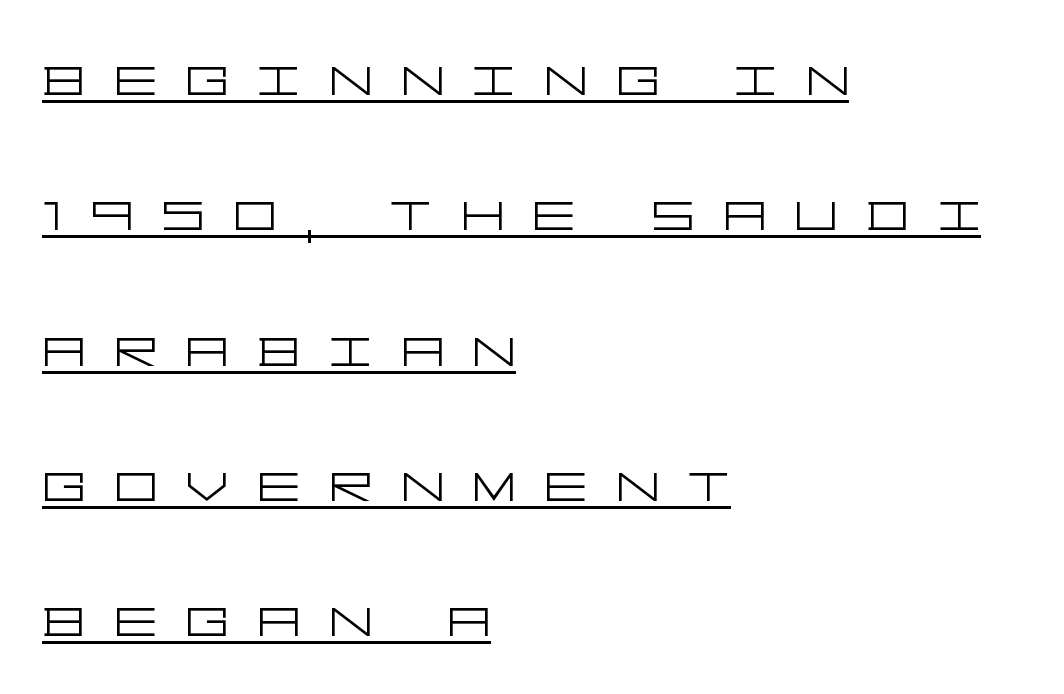
Think standard paragraph weight, or any step lighter than that. Is there any slant? The stems are plumb. This sample trades compactness for vertical openness between lines. Underlining? Definitely there.
